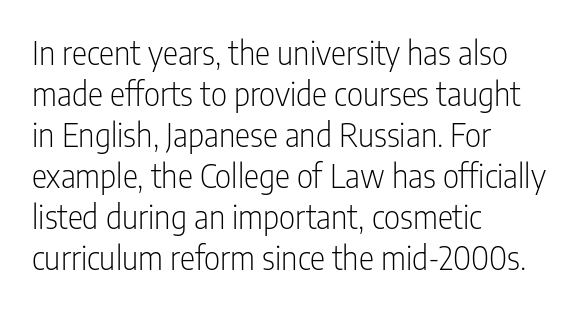
The image shows 32 px light, condensed sans-serif type, upright; set left-aligned, normal line spacing (1.28x), normal letter spacing, not underlined; low stroke contrast and a medium x-height.
